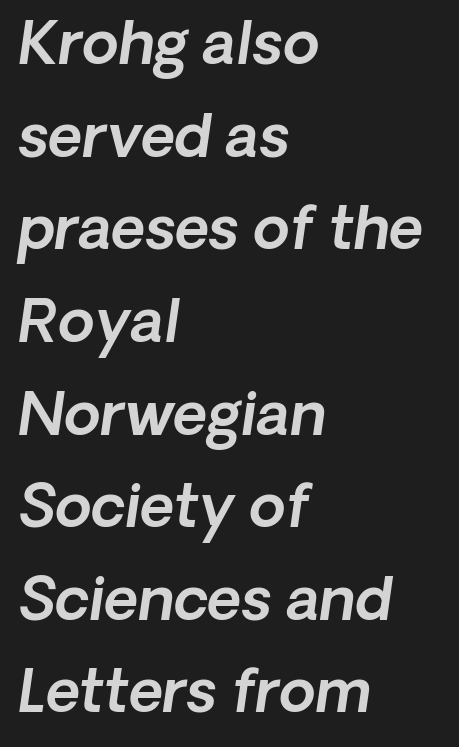
{"italic": "yes", "lean": "right", "slant_degrees": 8, "width": "normal", "x_height": "medium", "monospaced": "no", "underline": "no", "align": "left", "line_spacing": "normal", "line_spacing_ratio": 1.57, "letter_spacing": "normal", "letter_spacing_em": 0.0, "glyph_px": 59}
